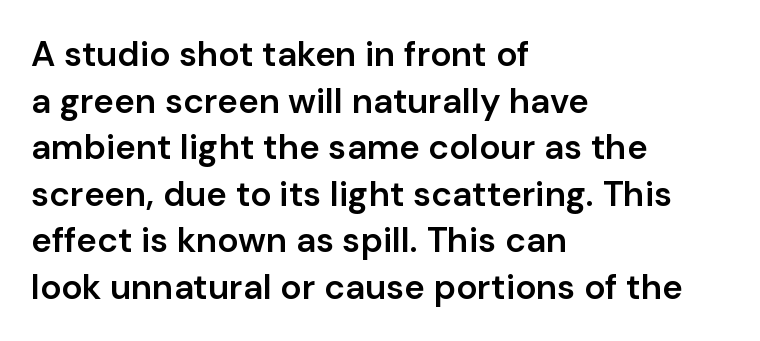
{"serif": "no", "italic": "no", "bold": "semi", "weight": "semibold", "width": "normal", "stroke_contrast": "low", "x_height": "medium", "monospaced": "no", "underline": "no", "align": "left", "line_spacing": "normal", "line_spacing_ratio": 1.33, "letter_spacing": "normal", "letter_spacing_em": 0.0, "glyph_px": 35}
